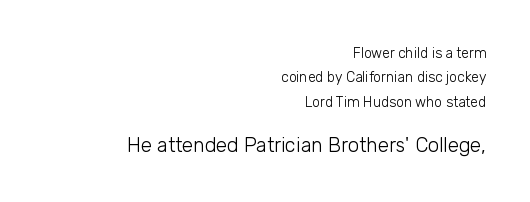
The image shows 20 px text type, upright; set right-aligned, line spacing 1.74x, normal letter spacing, not underlined; the second (bottom) block is 1.43x larger.
